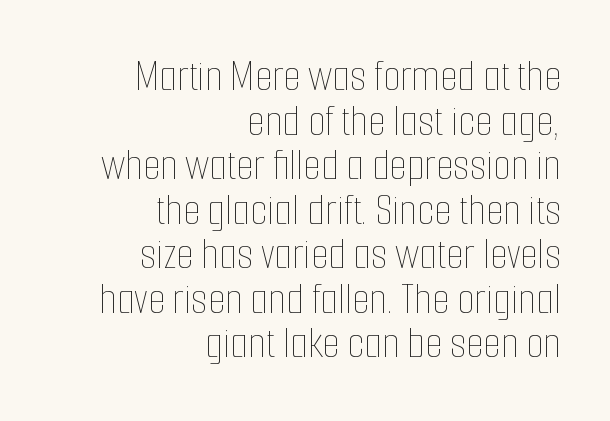
Q: Is the text bold? A: No.
Q: Is the text italic (slanted)? A: No, it is upright.
Q: Is the text underlined? A: No.
Q: How is the paragraph aligned? A: Right-aligned.
Q: Is the spacing between letters normal or unusually wide? A: Normal.
Q: Is the spacing between lines tight, normal or loose? A: Tight.
Q: Width (condensed, normal, or wide)? A: Condensed.
Q: Stroke contrast? A: Low.
Q: x-height? A: Medium.
Q: Monospaced? A: No.
